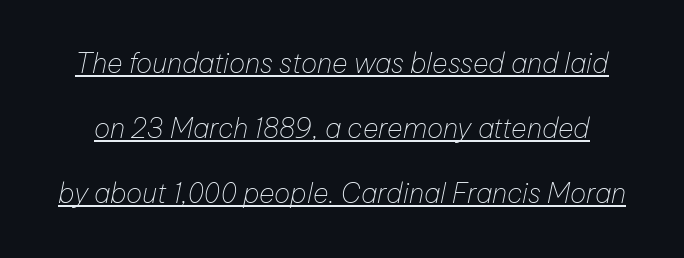
The image shows 27 px text type, italic (leaning right); set loose line spacing (2.41x), normal letter spacing, underlined.
